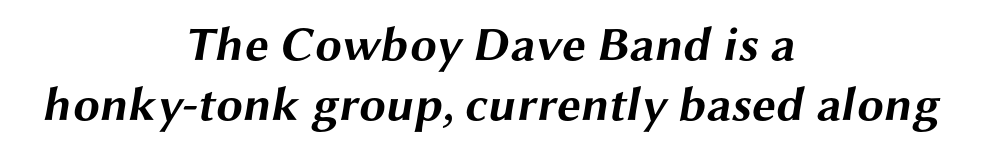
Q: Is the text bold? A: Yes.
Q: Is the typeface a serif or a sans-serif typeface? A: Sans-serif.
Q: Is the text underlined? A: No.
Q: How is the paragraph aligned? A: Centered.
Q: Is the spacing between letters normal or unusually wide? A: Normal.
Q: Is the spacing between lines tight, normal or loose? A: Normal.
Q: Width (condensed, normal, or wide)? A: Wide.
Q: Stroke contrast? A: Medium.
Q: x-height? A: Medium.
Q: Monospaced? A: No.
